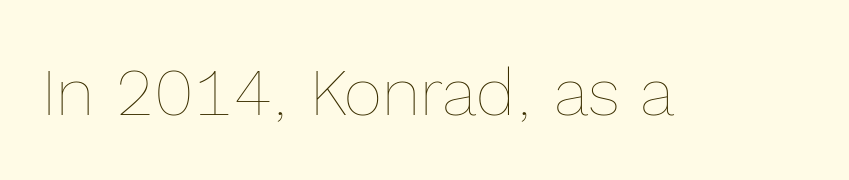
Q: Is the text bold? A: No.
Q: Is the text italic (slanted)? A: No, it is upright.
Q: Is the text underlined? A: No.
Q: Is the spacing between letters normal or unusually wide? A: Normal.
Q: Width (condensed, normal, or wide)? A: Normal.
Q: x-height? A: Medium.
Q: Monospaced? A: No.
